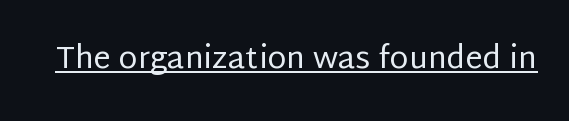
You could call the tracking neutral — neither tight nor loose. The passage shown is typeset with a sans-serif family. The string is rendered with underlining switched on. Posture: vertical.
